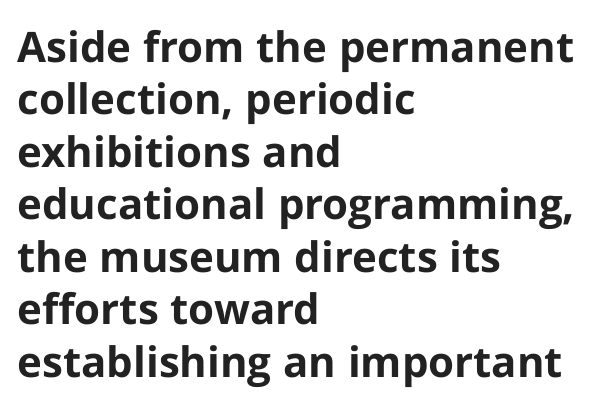
The image shows 42 px bold sans-serif type, upright; set left-aligned, normal line spacing (1.25x), normal letter spacing, not underlined; low stroke contrast and a medium x-height.
